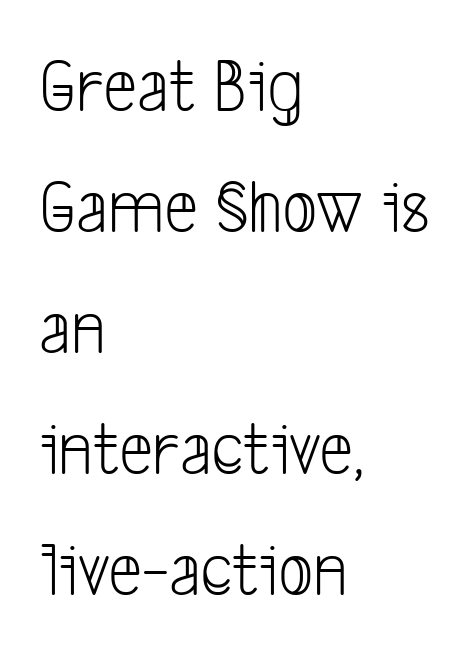
The area under the type is left untouched. A quiet, ordinary-to-light weight characterises the typeface. A typesetter would call this zero additional tracking. The letters carry no serifs — their stems end cleanly without finishing strokes. The rendering uses natural spacing where letterforms have individual widths.
